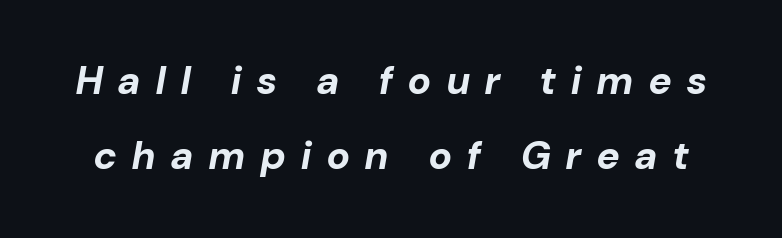
Q: Is the text bold? A: Yes.
Q: Is the text italic (slanted)? A: Yes, it leans right by about 10 degrees.
Q: Is the text underlined? A: No.
Q: Is the spacing between letters normal or unusually wide? A: Unusually wide.
Q: Is the spacing between lines tight, normal or loose? A: Loose.
Q: Width (condensed, normal, or wide)? A: Normal.
Q: Stroke contrast? A: Low.
Q: x-height? A: Medium.
Q: Monospaced? A: No.
